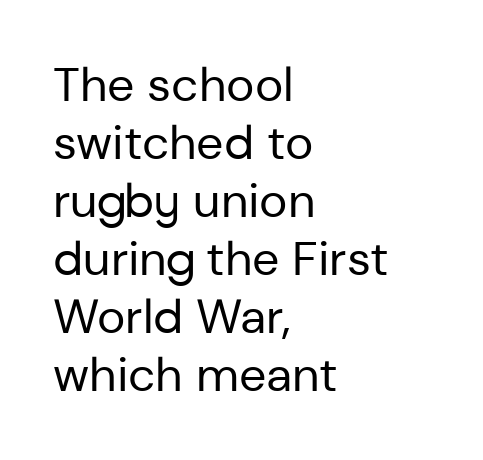
The image shows 48 px regular-weight sans-serif type, upright; set left-aligned, line spacing 1.21x, normal letter spacing, not underlined; low stroke contrast and a medium x-height.
